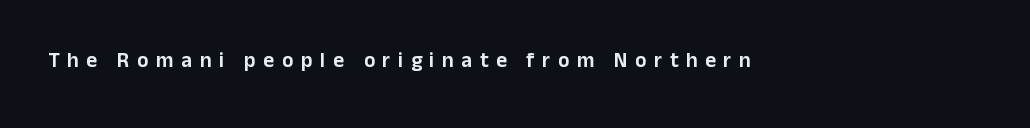
The image shows 21 px text type, upright; set unusually wide letter spacing (+0.36 em), not underlined.
